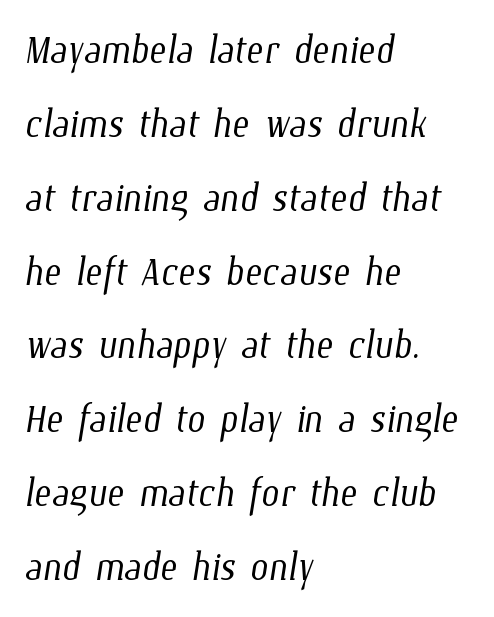
The image shows 52 px light, condensed type; set left-aligned, normal line spacing (1.42x), normal letter spacing, not underlined; low stroke contrast and a medium x-height.
